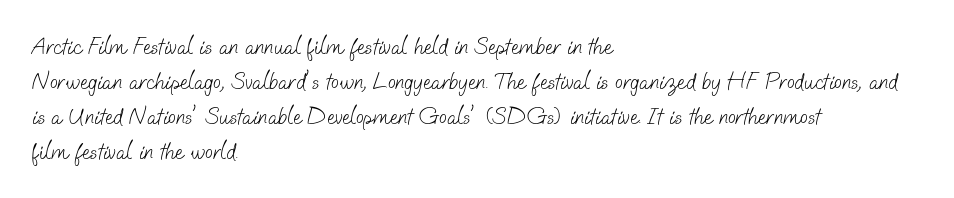
The image shows 23 px text type; set left-aligned, normal line spacing (1.52x), normal letter spacing, not underlined.
